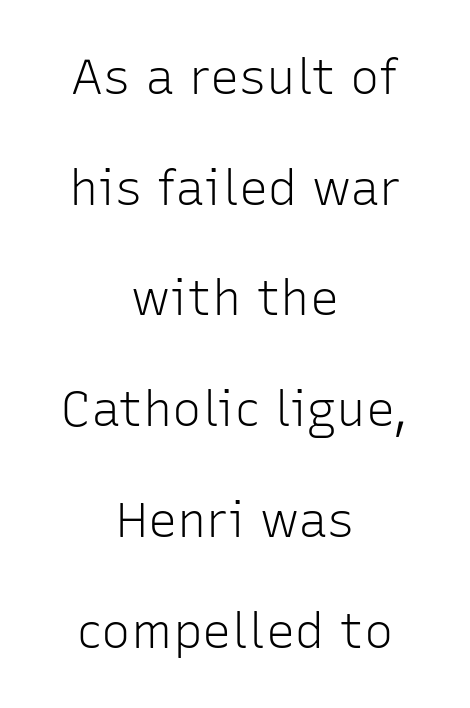
The image shows 49 px light sans-serif type, upright; set centered, loose line spacing (2.26x), normal letter spacing, not underlined; low stroke contrast and a medium x-height.
